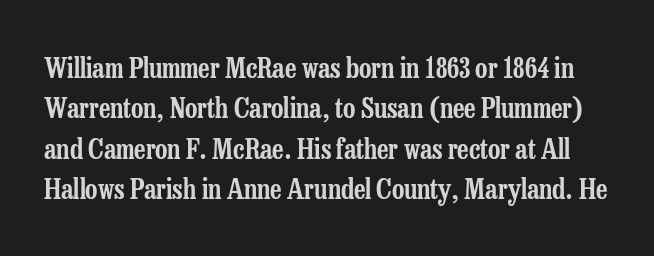
{"italic": "no", "underline": "no", "line_spacing": "normal", "line_spacing_ratio": 1.5, "letter_spacing": "normal", "letter_spacing_em": 0.0, "glyph_px": 27}
